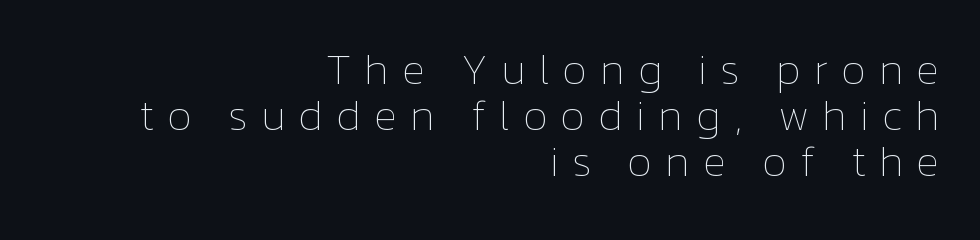
The image shows 44 px thin type, upright; set right-aligned, tight line spacing (1.04x), unusually wide letter spacing (+0.29 em), not underlined; low stroke contrast and a medium x-height.
